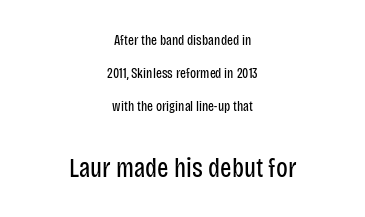
{"italic": "no", "bold": "no", "underline": "no", "align": "center", "line_spacing": "loose", "line_spacing_ratio": 2.35, "letter_spacing": "normal", "letter_spacing_em": 0.0, "larger_block": "second", "size_ratio": 1.93, "glyph_px": 27}
